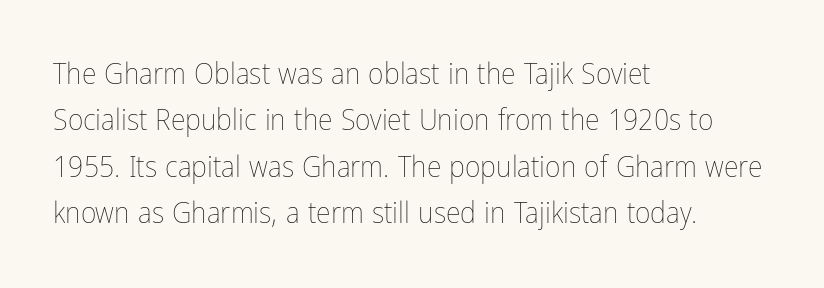
{"italic": "no", "bold": "no", "weight": "thin", "width": "condensed", "stroke_contrast": "low", "x_height": "medium", "monospaced": "no", "underline": "no", "align": "left", "line_spacing": "normal", "line_spacing_ratio": 1.55, "letter_spacing": "normal", "letter_spacing_em": 0.0, "glyph_px": 30}
